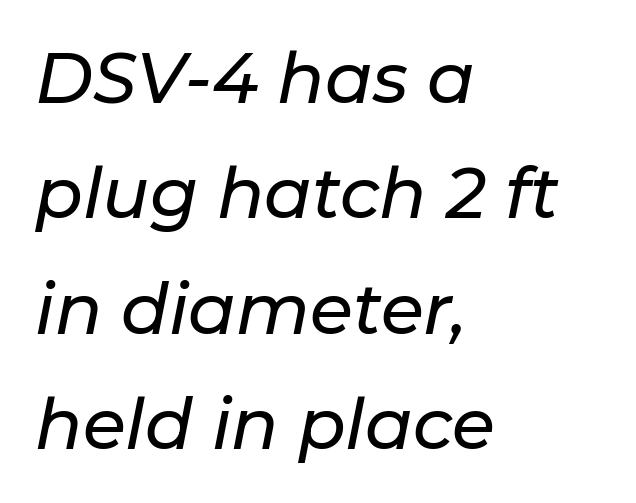
The image shows 70 px text type, italic (leaning right); set left-aligned, normal line spacing (1.65x), normal letter spacing, not underlined; low stroke contrast and a medium x-height.
